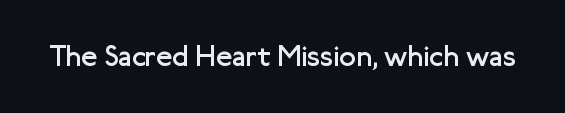
Q: Is the text bold? A: No.
Q: Is the text italic (slanted)? A: No, it is upright.
Q: Is the typeface a serif or a sans-serif typeface? A: Sans-serif.
Q: Is the text underlined? A: No.
Q: Is the spacing between letters normal or unusually wide? A: Normal.
Q: Width (condensed, normal, or wide)? A: Normal.
Q: Stroke contrast? A: Low.
Q: x-height? A: Medium.
Q: Monospaced? A: No.
